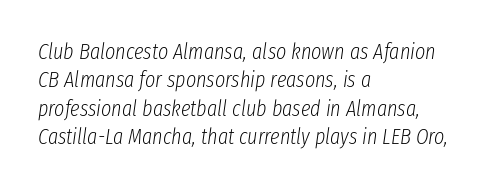
Q: Is the text bold? A: No.
Q: Is the text italic (slanted)? A: Yes, it leans right by about 8 degrees.
Q: Is the text underlined? A: No.
Q: How is the paragraph aligned? A: Left-aligned.
Q: Is the spacing between letters normal or unusually wide? A: Normal.
Q: Is the spacing between lines tight, normal or loose? A: Normal.
